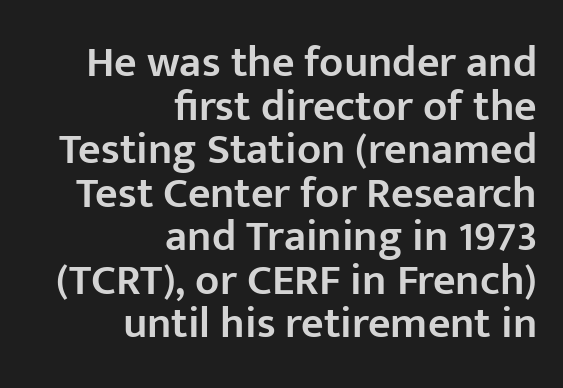
Q: Is the text bold? A: Semi-bold.
Q: Is the text italic (slanted)? A: No, it is upright.
Q: Is the typeface a serif or a sans-serif typeface? A: Sans-serif.
Q: Is the text underlined? A: No.
Q: How is the paragraph aligned? A: Right-aligned.
Q: Is the spacing between letters normal or unusually wide? A: Normal.
Q: Is the spacing between lines tight, normal or loose? A: Tight.
Q: Width (condensed, normal, or wide)? A: Normal.
Q: Stroke contrast? A: Low.
Q: x-height? A: Medium.
Q: Monospaced? A: No.
